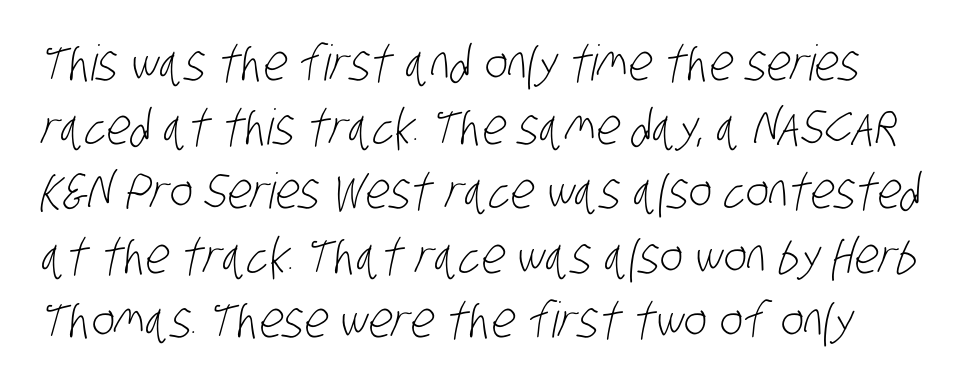
If you measured baseline to baseline, you'd find a middling distance. Short note: letters normally spaced. Check under the words: just untouched page. Examine the stroke ends and you'll find no serifs. Is this a heavy cut? Hardly; it is regular or lighter.
